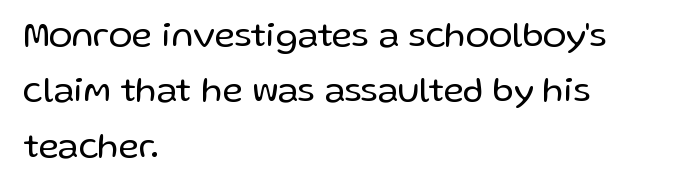
The letters stand straight up with perfectly vertical stems. A classic flush-left, rag-right setting is used for this passage. The passage shown is typed in a proportional face where columns would drift. Nothing sits at the stroke ends, so this counts as sans-serif. Decoration check: the copy has no underline.
